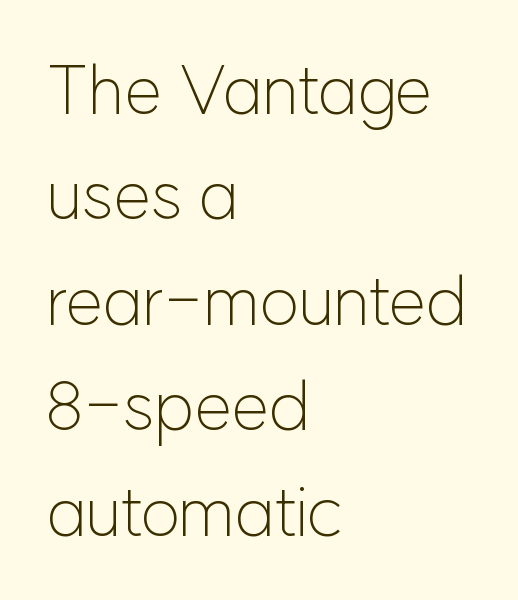
{"serif": "no", "italic": "no", "bold": "no", "weight": "light", "width": "normal", "stroke_contrast": "low", "x_height": "medium", "monospaced": "no", "underline": "no", "align": "left", "line_spacing": "normal", "line_spacing_ratio": 1.55, "letter_spacing": "normal", "letter_spacing_em": 0.0, "glyph_px": 68}
